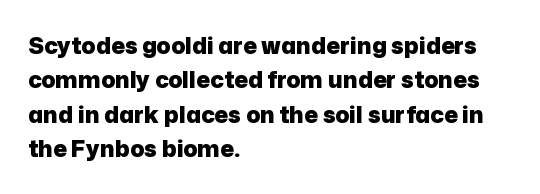
The image shows 23 px bold type, upright; set left-aligned, normal line spacing (1.5x), normal letter spacing, not underlined.
